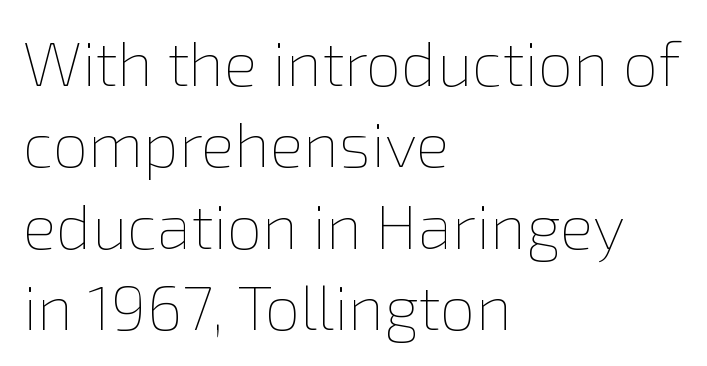
Q: Is the text bold? A: No.
Q: Is the text italic (slanted)? A: No, it is upright.
Q: Is the text underlined? A: No.
Q: How is the paragraph aligned? A: Left-aligned.
Q: Is the spacing between letters normal or unusually wide? A: Normal.
Q: Is the spacing between lines tight, normal or loose? A: Normal.
Q: Width (condensed, normal, or wide)? A: Normal.
Q: Stroke contrast? A: Low.
Q: x-height? A: Medium.
Q: Monospaced? A: No.
